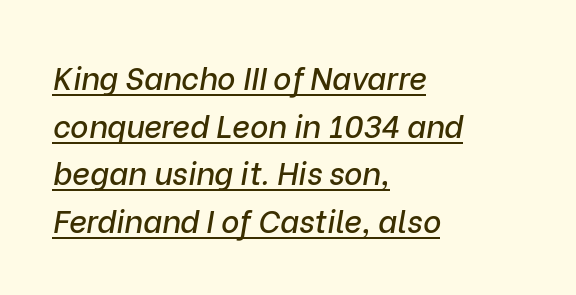
Q: Is the text italic (slanted)? A: Yes, it leans right by about 9 degrees.
Q: Is the text underlined? A: Yes.
Q: How is the paragraph aligned? A: Left-aligned.
Q: Is the spacing between letters normal or unusually wide? A: Normal.
Q: Is the spacing between lines tight, normal or loose? A: Normal.
Q: Width (condensed, normal, or wide)? A: Normal.
Q: Stroke contrast? A: Low.
Q: x-height? A: Medium.
Q: Monospaced? A: No.
